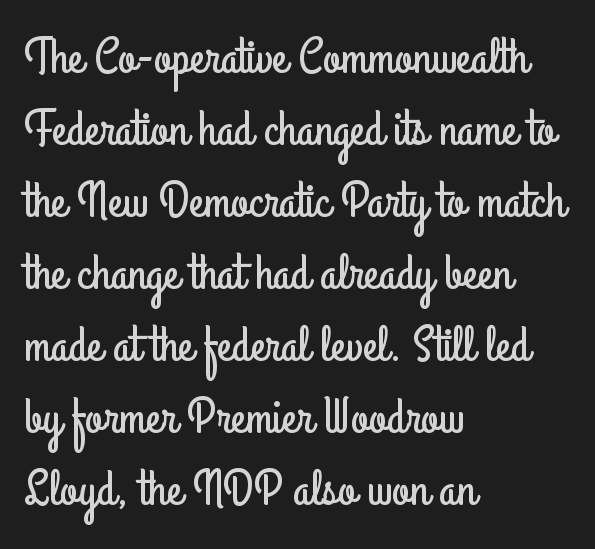
No word sits above an underline. The passage shown has conventional tracking throughout. These lines sit exactly where default settings would place them. The letters advance in unequal steps, a hallmark of proportional type.
